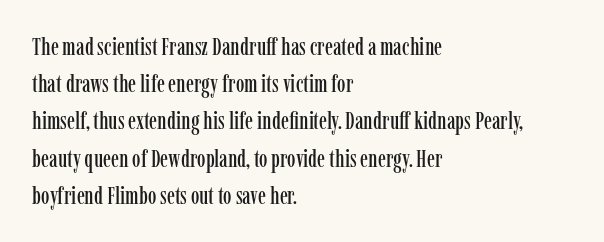
The image shows 24 px text type, upright; set left-aligned, normal line spacing (1.55x), normal letter spacing, not underlined.
